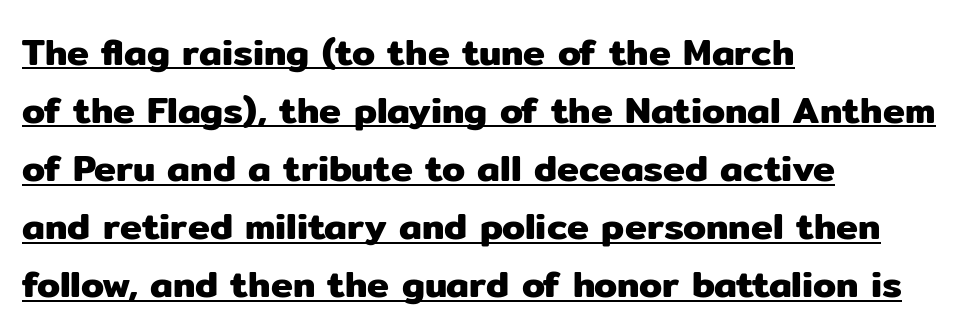
Q: Is the text italic (slanted)? A: No, it is upright.
Q: Is the typeface a serif or a sans-serif typeface? A: Sans-serif.
Q: Is the text underlined? A: Yes.
Q: How is the paragraph aligned? A: Left-aligned.
Q: Is the spacing between letters normal or unusually wide? A: Normal.
Q: Is the spacing between lines tight, normal or loose? A: Normal.
Q: Width (condensed, normal, or wide)? A: Normal.
Q: Stroke contrast? A: Low.
Q: x-height? A: Medium.
Q: Monospaced? A: No.
